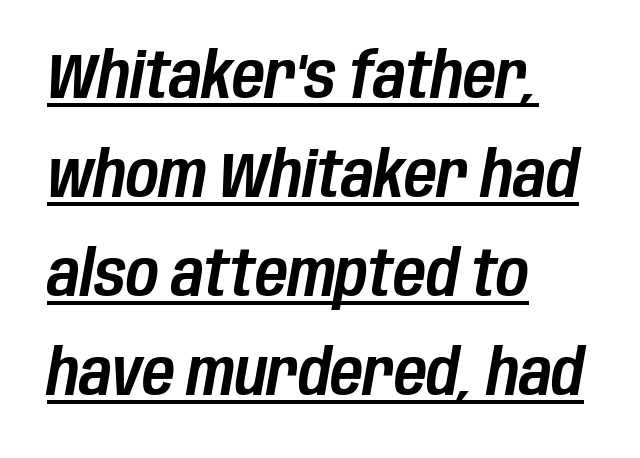
The face used here is proportionally spaced, like ordinary book or web type. The letters are slanted; this is an italic face. Is there much room between lines? A standard amount, neither cramped nor airy. Reading down the block, your eye returns to a fixed left position each line. You can see a thin bar hugging the bottom of the glyphs.
